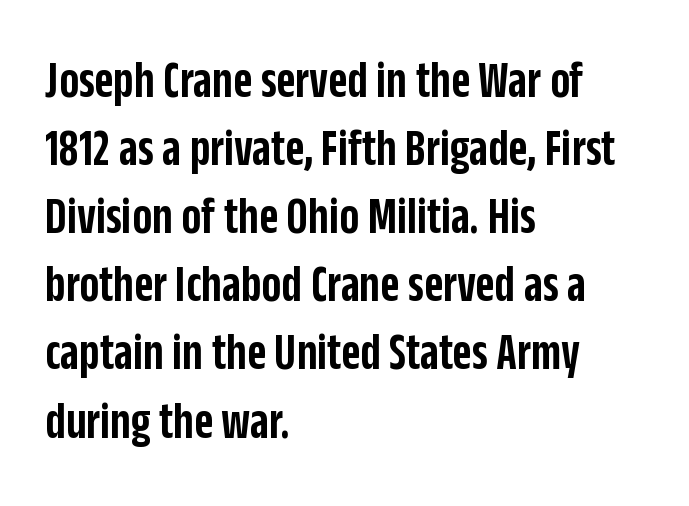
The image shows 52 px semibold, condensed sans-serif type, upright; set left-aligned, normal line spacing (1.31x), normal letter spacing, not underlined; low stroke contrast and a large x-height.
